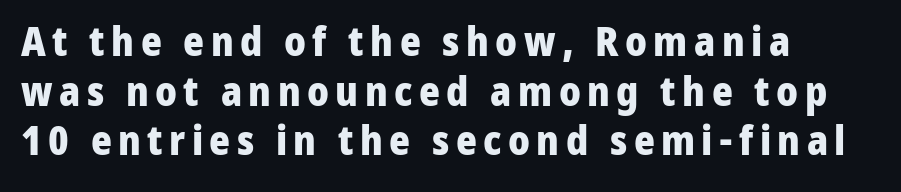
Q: Is the text bold? A: Yes.
Q: Is the text italic (slanted)? A: No, it is upright.
Q: Is the typeface a serif or a sans-serif typeface? A: Sans-serif.
Q: Is the text underlined? A: No.
Q: How is the paragraph aligned? A: Left-aligned.
Q: Width (condensed, normal, or wide)? A: Normal.
Q: Stroke contrast? A: Low.
Q: x-height? A: Medium.
Q: Monospaced? A: No.
